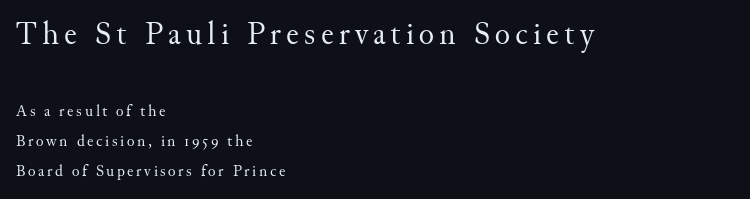
{"serif": "yes", "italic": "no", "bold": "no", "weight": "regular", "width": "normal", "stroke_contrast": "medium", "x_height": "small", "monospaced": "no", "underline": "no", "align": "left", "line_spacing_ratio": 1.88, "larger_block": "first", "size_ratio": 2.0, "glyph_px": 32}
